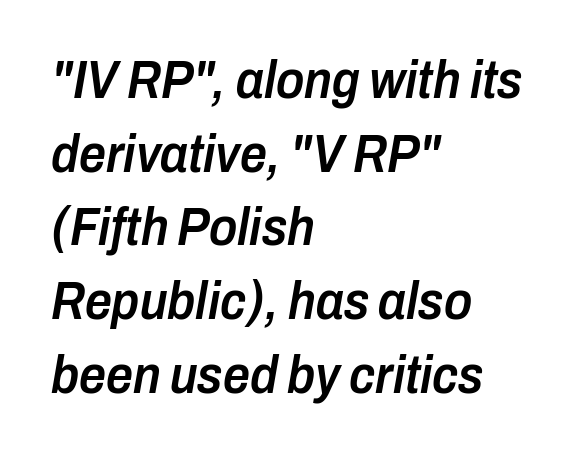
{"italic": "yes", "lean": "right", "slant_degrees": 10, "bold": "semi", "weight": "semibold", "width": "condensed", "stroke_contrast": "low", "x_height": "medium", "monospaced": "no", "underline": "no", "align": "left", "line_spacing": "normal", "line_spacing_ratio": 1.39, "letter_spacing": "normal", "letter_spacing_em": 0.0, "glyph_px": 53}
